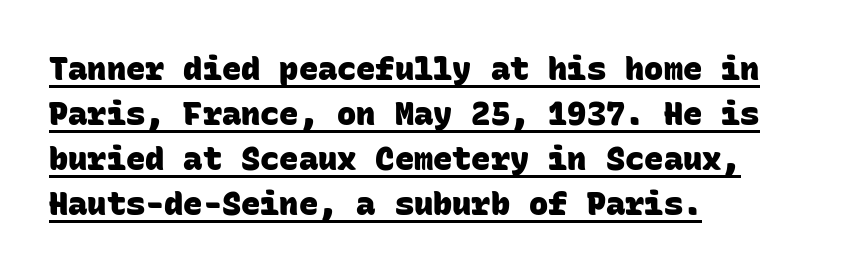
Q: Is the text bold? A: Yes.
Q: Is the typeface a serif or a sans-serif typeface? A: Sans-serif.
Q: Is the text underlined? A: Yes.
Q: How is the paragraph aligned? A: Left-aligned.
Q: Is the spacing between letters normal or unusually wide? A: Normal.
Q: Is the spacing between lines tight, normal or loose? A: Normal.
Q: Width (condensed, normal, or wide)? A: Normal.
Q: Stroke contrast? A: Low.
Q: x-height? A: Large.
Q: Monospaced? A: Yes.
